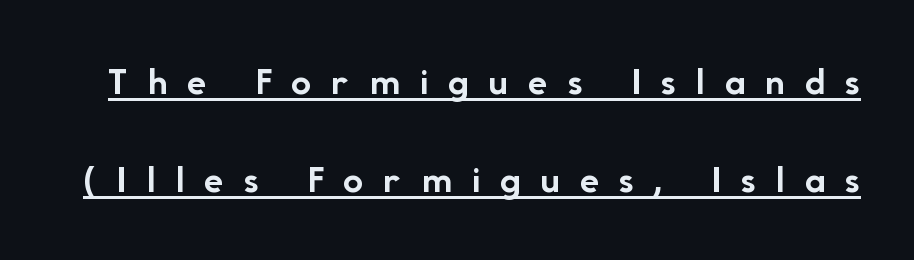
The image shows 40 px semibold sans-serif type, upright; set loose line spacing (2.44x), unusually wide letter spacing (+0.5 em), underlined; low stroke contrast and a medium x-height.
